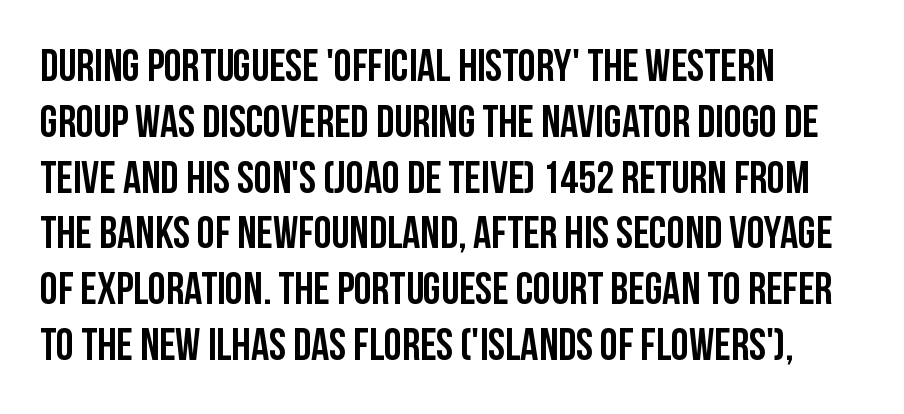
The passage shown has conventional tracking throughout. In terms of posture, this sample is upright. The passage shown is typeset with a sans-serif family. The setting favours the left margin, as ordinary paragraphs usually do. The strip under each line holds only bare page. Do the characters align in a grid? No, the font is proportional.
